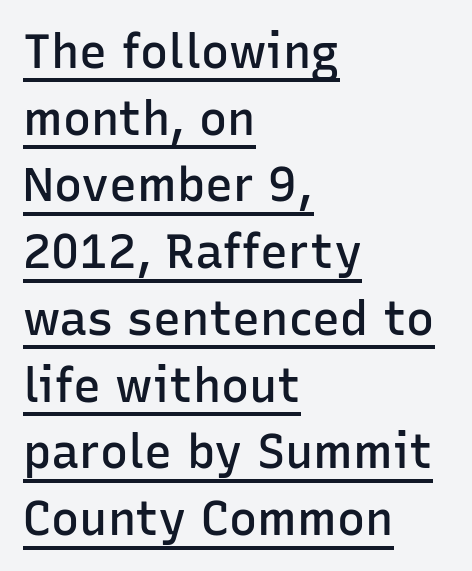
Q: Is the text bold? A: Semi-bold.
Q: Is the text italic (slanted)? A: No, it is upright.
Q: Is the typeface a serif or a sans-serif typeface? A: Sans-serif.
Q: Is the text underlined? A: Yes.
Q: How is the paragraph aligned? A: Left-aligned.
Q: Is the spacing between letters normal or unusually wide? A: Normal.
Q: Is the spacing between lines tight, normal or loose? A: Normal.
Q: Width (condensed, normal, or wide)? A: Normal.
Q: Stroke contrast? A: Low.
Q: x-height? A: Medium.
Q: Monospaced? A: No.
